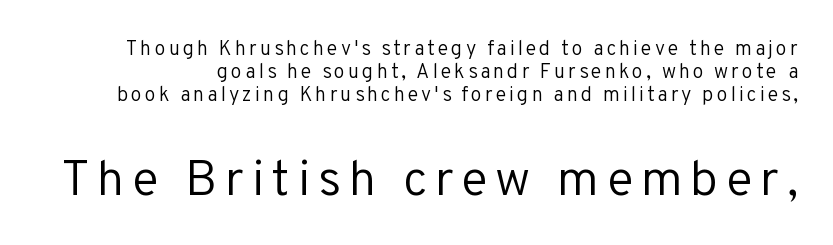
Q: Is the text bold? A: No.
Q: Is the text italic (slanted)? A: No, it is upright.
Q: Is the typeface a serif or a sans-serif typeface? A: Sans-serif.
Q: Is the text underlined? A: No.
Q: Which block of text is set in a larger size, the first (top) or the second (bottom)? A: The second (bottom) one.
Q: Width (condensed, normal, or wide)? A: Normal.
Q: Stroke contrast? A: Low.
Q: x-height? A: Medium.
Q: Monospaced? A: No.
